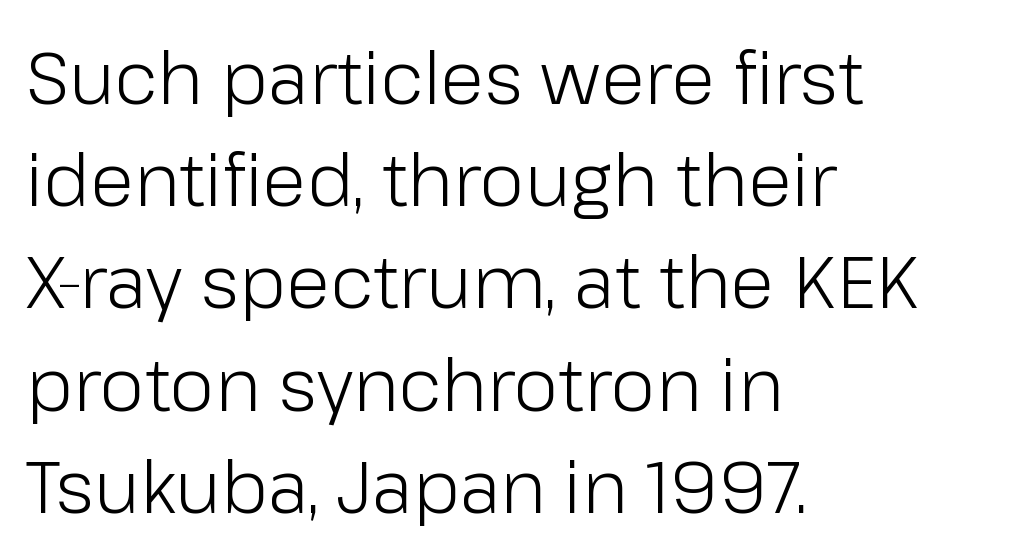
The image shows 72 px light sans-serif type, upright; set left-aligned, normal line spacing (1.42x), normal letter spacing, not underlined; low stroke contrast and a medium x-height.
